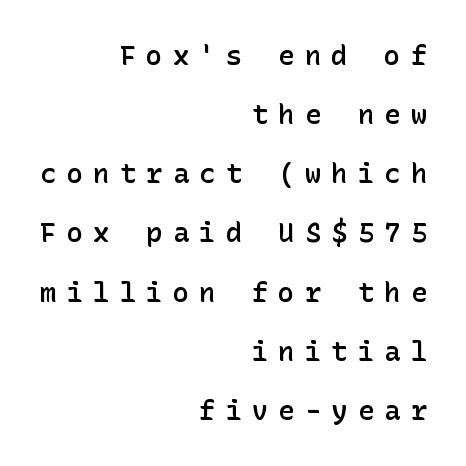
{"italic": "no", "bold": "semi", "underline": "no", "align": "right", "line_spacing": "loose", "line_spacing_ratio": 2.19, "letter_spacing": "wide", "letter_spacing_em": 0.38, "glyph_px": 27}
